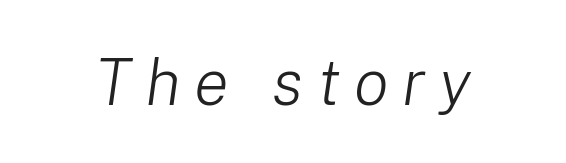
{"italic": "yes", "lean": "right", "slant_degrees": 8, "bold": "no", "weight": "light", "width": "normal", "stroke_contrast": "low", "x_height": "medium", "monospaced": "no", "underline": "no", "letter_spacing": "wide", "letter_spacing_em": 0.21, "glyph_px": 65}
